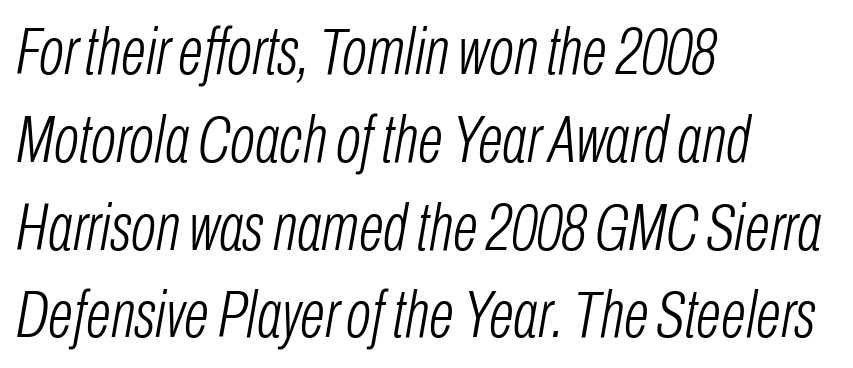
Q: Is the text bold? A: No.
Q: Is the text italic (slanted)? A: Yes, it leans right by about 10 degrees.
Q: Is the text underlined? A: No.
Q: How is the paragraph aligned? A: Left-aligned.
Q: Is the spacing between letters normal or unusually wide? A: Normal.
Q: Is the spacing between lines tight, normal or loose? A: Normal.
Q: Width (condensed, normal, or wide)? A: Condensed.
Q: Stroke contrast? A: Low.
Q: x-height? A: Medium.
Q: Monospaced? A: No.
